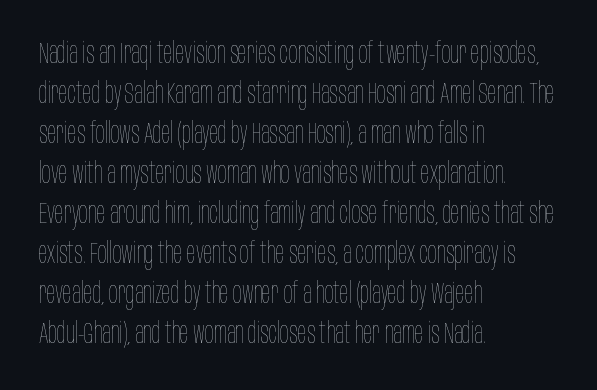
Q: Is the text bold? A: No.
Q: Is the text italic (slanted)? A: No, it is upright.
Q: Is the text underlined? A: No.
Q: How is the paragraph aligned? A: Left-aligned.
Q: Is the spacing between letters normal or unusually wide? A: Normal.
Q: Is the spacing between lines tight, normal or loose? A: Normal.
Q: Width (condensed, normal, or wide)? A: Condensed.
Q: Stroke contrast? A: Low.
Q: x-height? A: Large.
Q: Monospaced? A: No.
